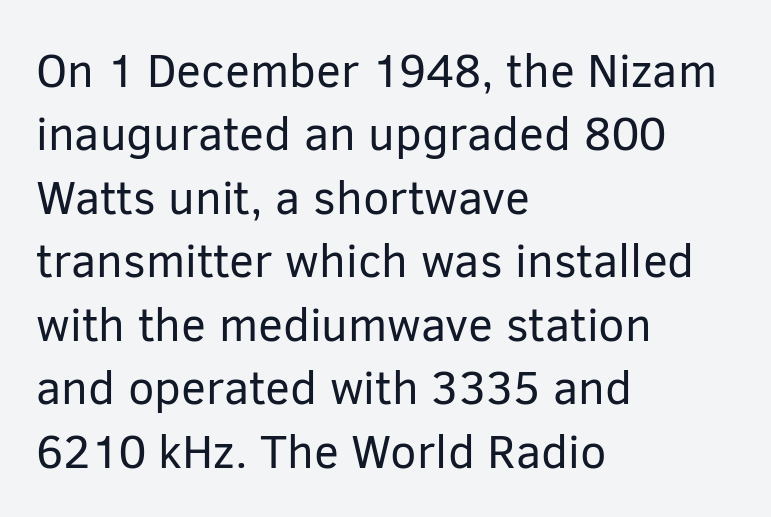
Q: Is the text bold? A: No.
Q: Is the text italic (slanted)? A: No, it is upright.
Q: Is the typeface a serif or a sans-serif typeface? A: Sans-serif.
Q: Is the text underlined? A: No.
Q: How is the paragraph aligned? A: Left-aligned.
Q: Is the spacing between letters normal or unusually wide? A: Normal.
Q: Is the spacing between lines tight, normal or loose? A: Normal.
Q: Width (condensed, normal, or wide)? A: Normal.
Q: Stroke contrast? A: Low.
Q: x-height? A: Medium.
Q: Monospaced? A: No.
